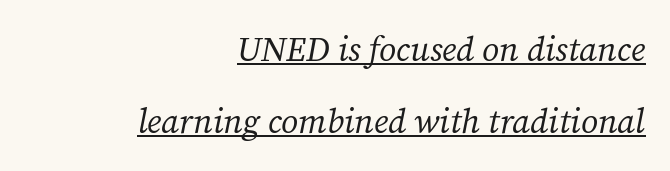
The image shows 34 px regular-weight serif type, italic (leaning right); set right-aligned, loose line spacing (2.13x), normal letter spacing, underlined; medium stroke contrast and a medium x-height.
